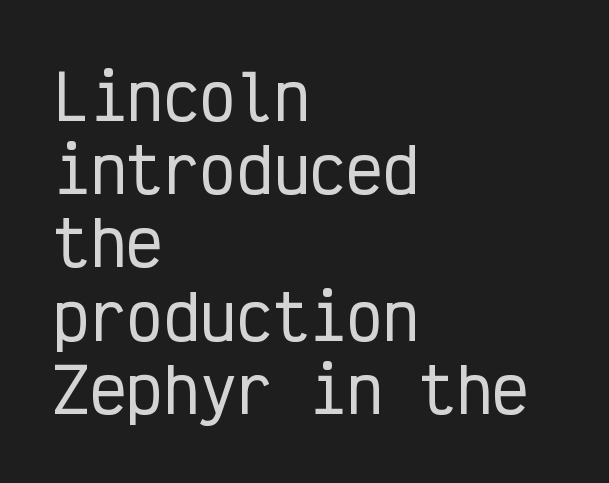
Unmarked baselines from the first word to the last. Looks like terminal output: every glyph gets an equal slot. Unlike a traditional serif, this face leaves its strokes unadorned. The ragged edge is on the right, which tells us the setting is flush left. Inter-character spacing is left at the font's built-in metrics. The lettering stays uniformly vertical, giving the passage a roman look.
